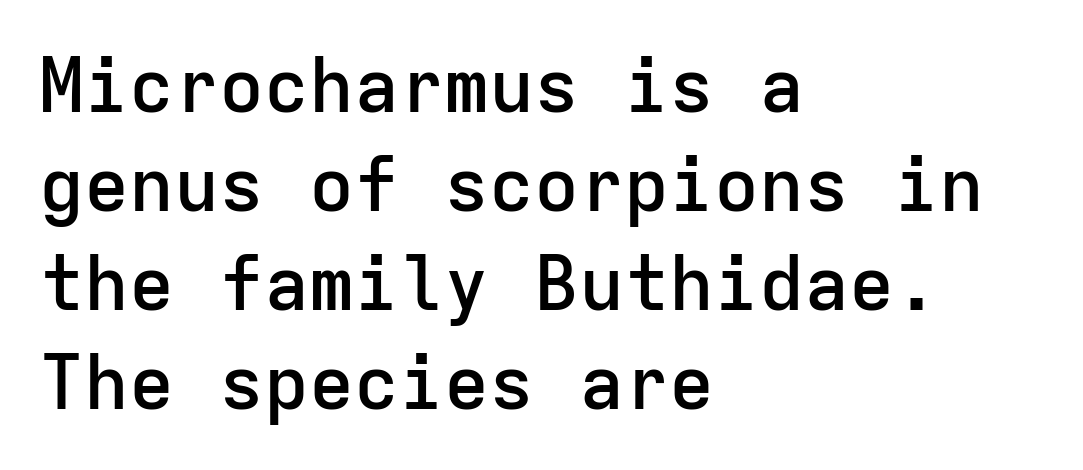
The image shows 75 px semibold sans-serif type, upright, monospaced; set left-aligned, normal line spacing (1.32x), normal letter spacing, not underlined; low stroke contrast and a medium x-height.
